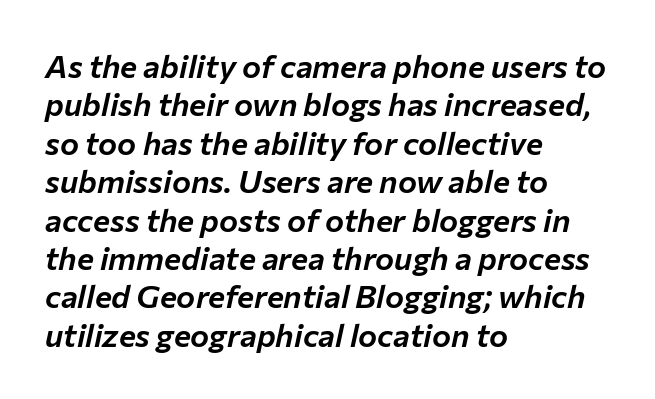
Is the block centered? No — it sits flush against the left margin. Letters rest on an invisible, unmarked baseline. Between one letter and the next there's only the usual sliver of space. Italic? Definitely — the glyphs are oblique. The letters advance in unequal steps, a hallmark of proportional type.
